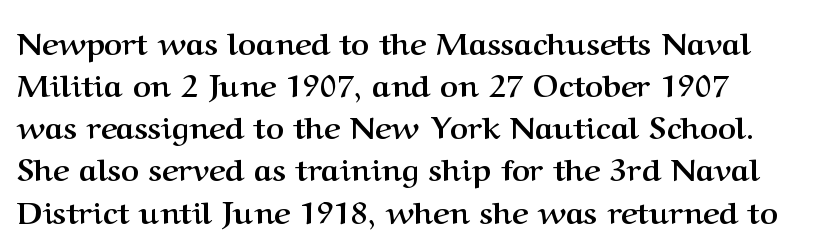
{"serif": "yes", "italic": "no", "bold": "yes", "weight": "semibold", "width": "normal", "stroke_contrast": "medium", "x_height": "medium", "monospaced": "no", "underline": "no", "line_spacing": "normal", "line_spacing_ratio": 1.36, "letter_spacing": "normal", "letter_spacing_em": 0.0, "glyph_px": 31}
